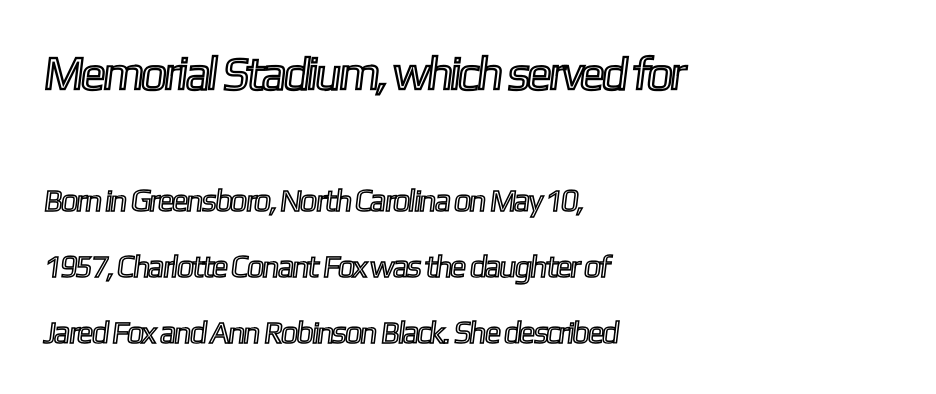
Q: Is the text underlined? A: No.
Q: How is the paragraph aligned? A: Left-aligned.
Q: Is the spacing between letters normal or unusually wide? A: Normal.
Q: Is the spacing between lines tight, normal or loose? A: Loose.
Q: Which block of text is set in a larger size, the first (top) or the second (bottom)? A: The first (top) one.
Q: Width (condensed, normal, or wide)? A: Condensed.
Q: x-height? A: Medium.
Q: Monospaced? A: No.
